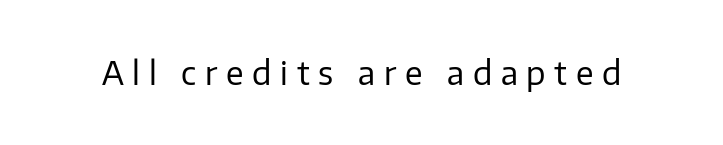
{"serif": "no", "italic": "no", "bold": "no", "weight": "regular", "width": "normal", "stroke_contrast": "low", "x_height": "medium", "monospaced": "no", "underline": "no", "letter_spacing": "wide", "letter_spacing_em": 0.27, "glyph_px": 32}
